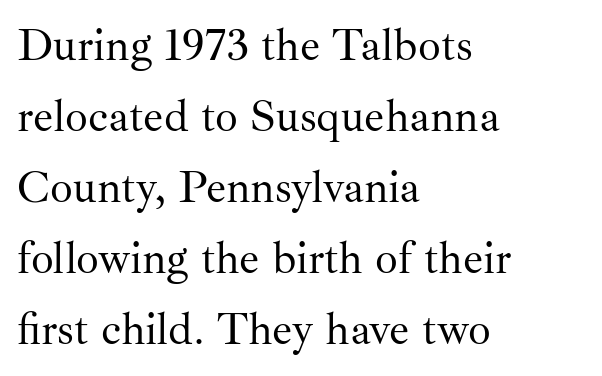
Q: Is the text bold? A: No.
Q: Is the text italic (slanted)? A: No, it is upright.
Q: Is the typeface a serif or a sans-serif typeface? A: Serif.
Q: Is the text underlined? A: No.
Q: How is the paragraph aligned? A: Left-aligned.
Q: Is the spacing between letters normal or unusually wide? A: Normal.
Q: Is the spacing between lines tight, normal or loose? A: Normal.
Q: Width (condensed, normal, or wide)? A: Normal.
Q: Stroke contrast? A: Medium.
Q: x-height? A: Small.
Q: Monospaced? A: No.
